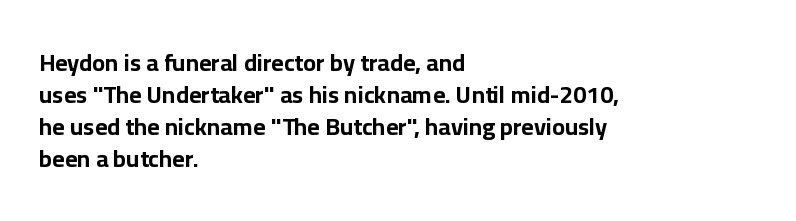
Q: Is the text bold? A: Yes.
Q: Is the text italic (slanted)? A: No, it is upright.
Q: Is the text underlined? A: No.
Q: How is the paragraph aligned? A: Left-aligned.
Q: Is the spacing between letters normal or unusually wide? A: Normal.
Q: Is the spacing between lines tight, normal or loose? A: Normal.
